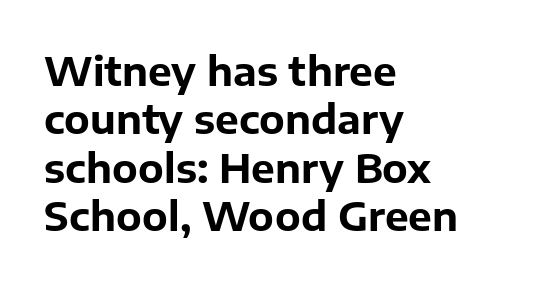
The image shows 40 px bold sans-serif type, upright; set left-aligned, line spacing 1.21x, normal letter spacing, not underlined; low stroke contrast and a medium x-height.
